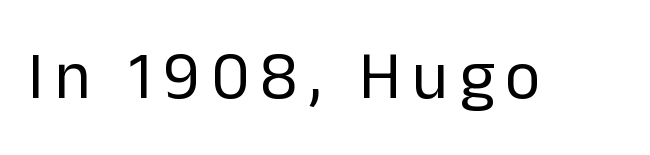
Unlike italic type, these characters show no tilt at all. Grotesque or geometric, the face here clearly has no serifs. Letters have the restrained weight of plain body copy at most. Note the varied advance widths — an 'i' is clearly narrower than an 'm'. The string is rendered with underlining switched off.
